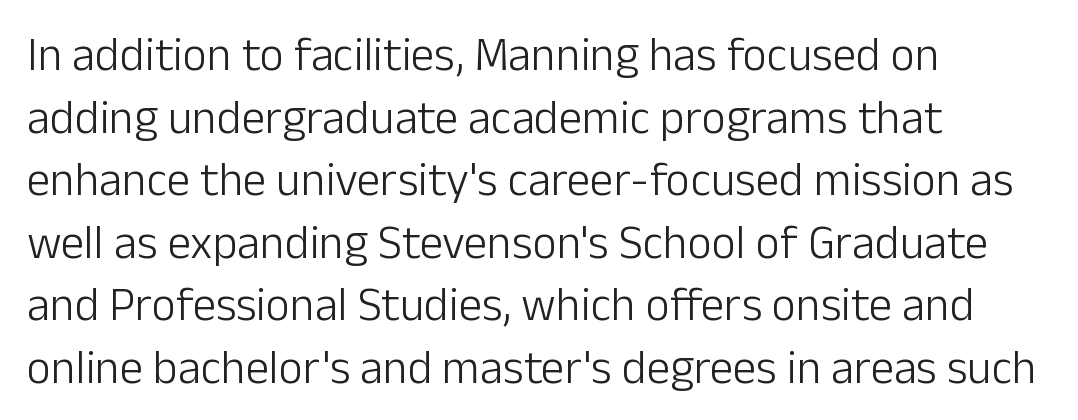
{"serif": "no", "italic": "no", "bold": "no", "weight": "light", "width": "normal", "stroke_contrast": "low", "x_height": "medium", "monospaced": "no", "underline": "no", "align": "left", "line_spacing": "normal", "line_spacing_ratio": 1.33, "letter_spacing": "normal", "letter_spacing_em": 0.0, "glyph_px": 47}
